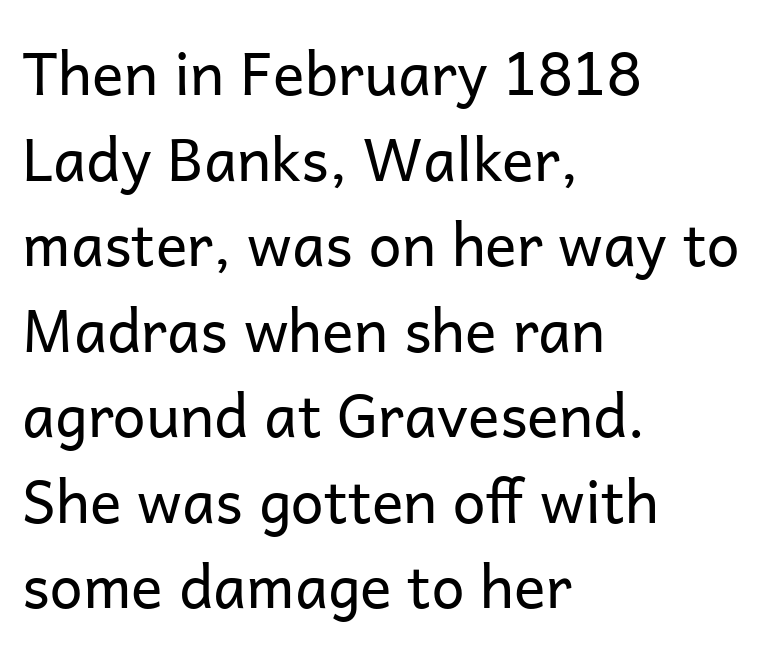
{"serif": "no", "italic": "no", "bold": "no", "weight": "regular", "width": "normal", "stroke_contrast": "low", "x_height": "medium", "monospaced": "no", "underline": "no", "align": "left", "line_spacing": "normal", "line_spacing_ratio": 1.45, "letter_spacing": "normal", "letter_spacing_em": 0.0, "glyph_px": 59}
